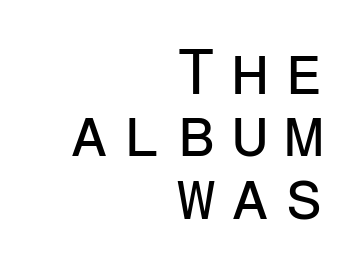
Q: Is the text bold? A: No.
Q: Is the text italic (slanted)? A: No, it is upright.
Q: Is the typeface a serif or a sans-serif typeface? A: Sans-serif.
Q: Is the text underlined? A: No.
Q: How is the paragraph aligned? A: Right-aligned.
Q: Is the spacing between letters normal or unusually wide? A: Unusually wide.
Q: Is the spacing between lines tight, normal or loose? A: Tight.
Q: Width (condensed, normal, or wide)? A: Normal.
Q: Stroke contrast? A: Low.
Q: x-height? A: Medium.
Q: Monospaced? A: Yes.
